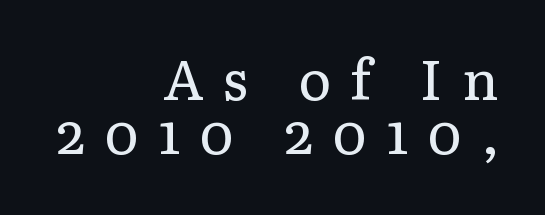
The image shows 56 px regular-weight serif type, upright; set right-aligned, tight line spacing (0.97x), unusually wide letter spacing (+0.34 em), not underlined; low stroke contrast and a medium x-height.
